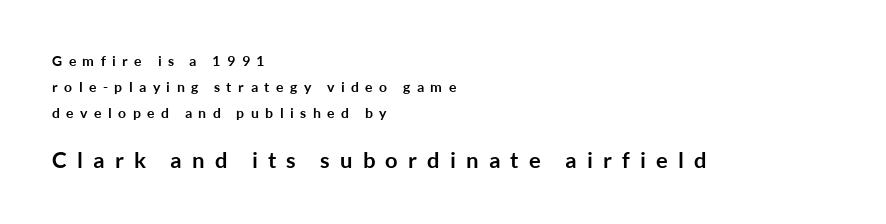
Q: Is the text bold? A: Yes.
Q: Is the text italic (slanted)? A: No, it is upright.
Q: Is the text underlined? A: No.
Q: How is the paragraph aligned? A: Left-aligned.
Q: Is the spacing between letters normal or unusually wide? A: Unusually wide.
Q: Which block of text is set in a larger size, the first (top) or the second (bottom)? A: The second (bottom) one.
